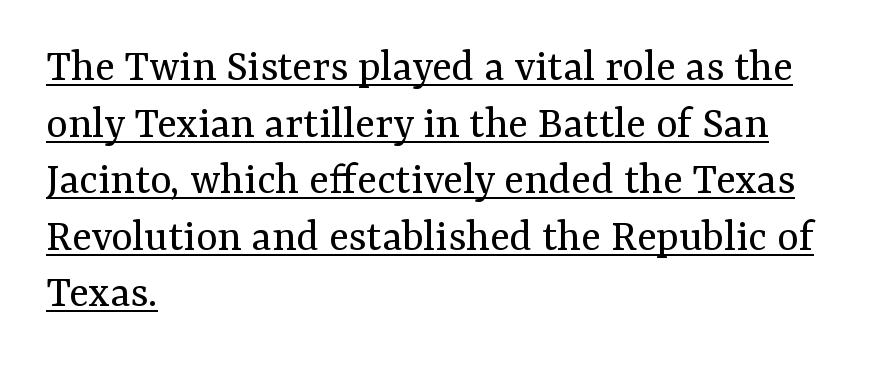
Q: Is the text bold? A: No.
Q: Is the text italic (slanted)? A: No, it is upright.
Q: Is the typeface a serif or a sans-serif typeface? A: Serif.
Q: Is the text underlined? A: Yes.
Q: How is the paragraph aligned? A: Left-aligned.
Q: Is the spacing between letters normal or unusually wide? A: Normal.
Q: Width (condensed, normal, or wide)? A: Normal.
Q: Stroke contrast? A: Medium.
Q: x-height? A: Medium.
Q: Monospaced? A: No.
